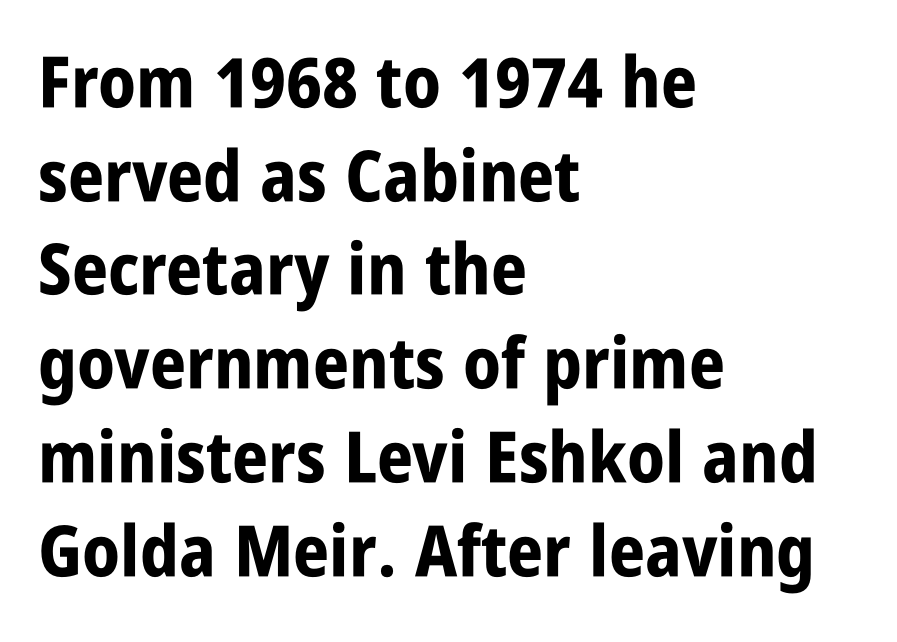
The face used here is proportionally spaced, like ordinary book or web type. Do the letters lean? They stand straight. Tracking here is standard; glyphs follow each other at the usual distance. The leading is moderate, giving the passage an even texture. The rendering anchors every line to the left-hand side.
